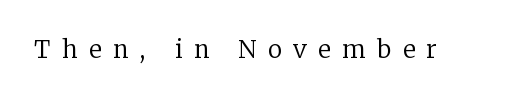
{"italic": "no", "bold": "no", "underline": "no", "letter_spacing": "wide", "letter_spacing_em": 0.48, "glyph_px": 24}
